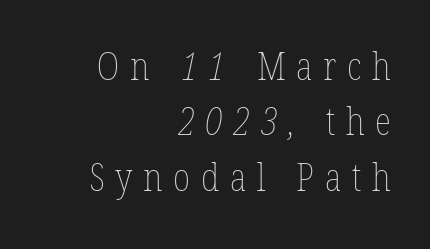
{"bold": "no", "weight": "thin", "width": "condensed", "stroke_contrast": "low", "x_height": "medium", "monospaced": "no", "underline": "no", "align": "right", "line_spacing": "normal", "line_spacing_ratio": 1.46, "letter_spacing": "wide", "letter_spacing_em": 0.28, "glyph_px": 38}
